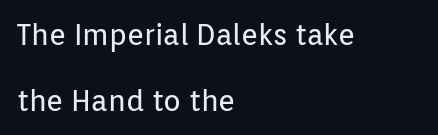
{"serif": "no", "italic": "no", "bold": "no", "weight": "regular", "width": "normal", "stroke_contrast": "low", "x_height": "medium", "monospaced": "no", "underline": "no", "align": "left", "line_spacing": "loose", "line_spacing_ratio": 2.26, "letter_spacing": "normal", "letter_spacing_em": 0.0, "glyph_px": 29}
